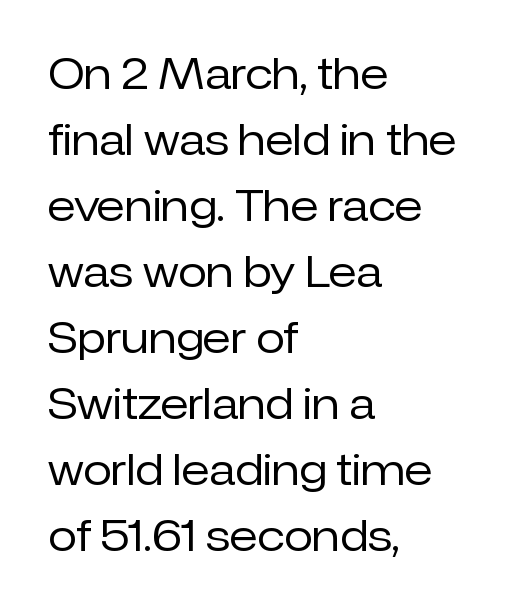
Q: Is the text bold? A: No.
Q: Is the text italic (slanted)? A: No, it is upright.
Q: Is the typeface a serif or a sans-serif typeface? A: Sans-serif.
Q: Is the text underlined? A: No.
Q: How is the paragraph aligned? A: Left-aligned.
Q: Is the spacing between letters normal or unusually wide? A: Normal.
Q: Is the spacing between lines tight, normal or loose? A: Normal.
Q: Width (condensed, normal, or wide)? A: Normal.
Q: Stroke contrast? A: Low.
Q: x-height? A: Medium.
Q: Monospaced? A: No.
